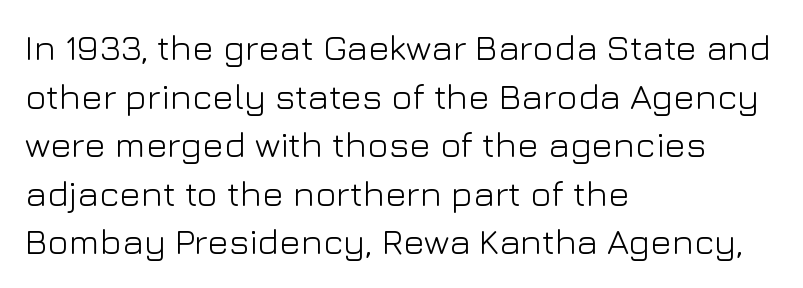
The image shows 36 px light sans-serif type, upright; set left-aligned, normal line spacing (1.35x), normal letter spacing, not underlined; low stroke contrast and a medium x-height.
